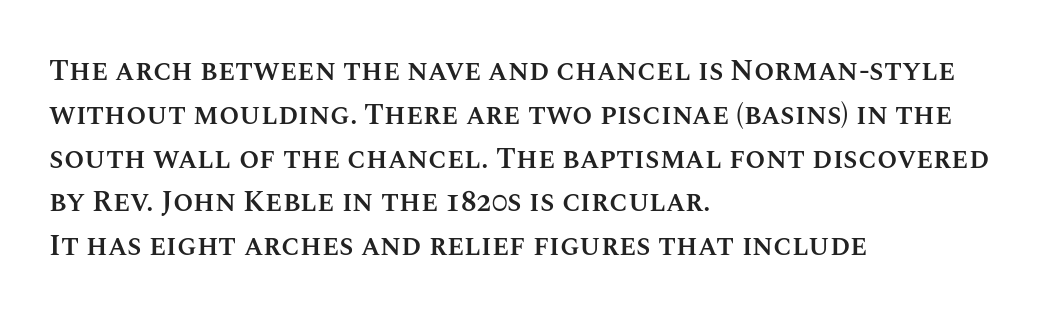
These lines were composed using upright roman letters. The passage shown is not underscored anywhere. This sample uses plain, unmodified letter spacing. Moderately thickened strokes mark this as semibold type. Where is the straight margin? On the left. Here the designer chose a conventional face with non-uniform glyph widths.
